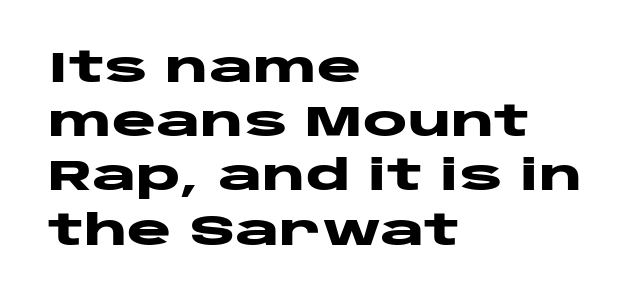
The passage shown is typed in a proportional face where columns would drift. The ragged edge is on the right, which tells us the setting is flush left. This rendering features lettering with no underline. Short note: letters normally spaced.
